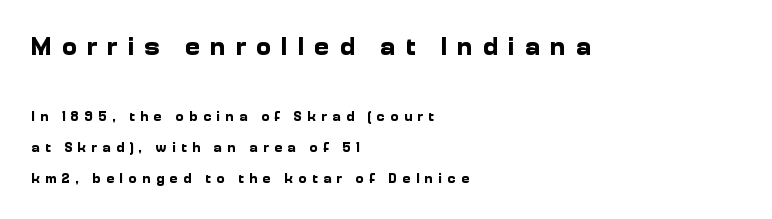
The axis of the letterforms is exactly vertical. The first block has been scaled up relative to the second. The strokes are fattened all the way to bold. Visually the block forms a straight wall on the left and a jagged coastline on the right. Nobody drew a line under any word here.
